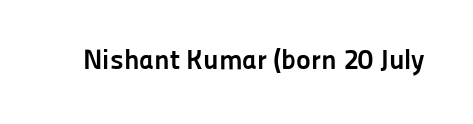
Q: Is the text bold? A: Yes.
Q: Is the text italic (slanted)? A: No, it is upright.
Q: Is the typeface a serif or a sans-serif typeface? A: Sans-serif.
Q: Is the text underlined? A: No.
Q: Is the spacing between letters normal or unusually wide? A: Normal.
Q: Width (condensed, normal, or wide)? A: Normal.
Q: Stroke contrast? A: Low.
Q: x-height? A: Medium.
Q: Monospaced? A: No.
